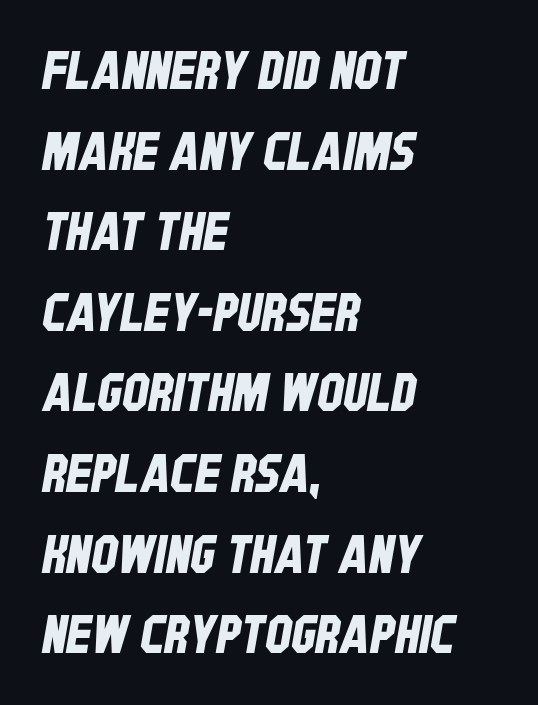
The image shows 52 px condensed sans-serif type; set left-aligned, normal line spacing (1.55x), normal letter spacing, not underlined; low stroke contrast and a large x-height.
